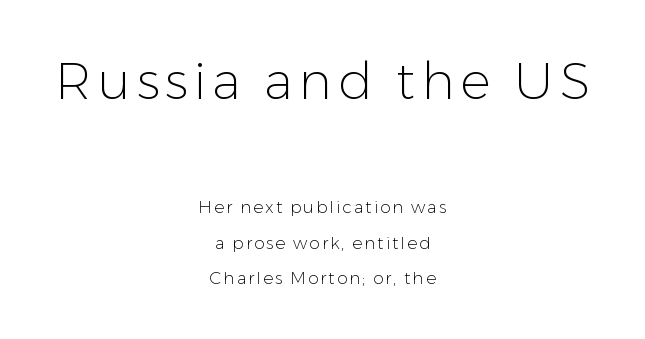
{"serif": "no", "italic": "no", "bold": "no", "weight": "light", "width": "normal", "stroke_contrast": "low", "x_height": "medium", "monospaced": "no", "underline": "no", "align": "center", "line_spacing": "loose", "line_spacing_ratio": 2.09, "larger_block": "first", "size_ratio": 3.0, "glyph_px": 51}
